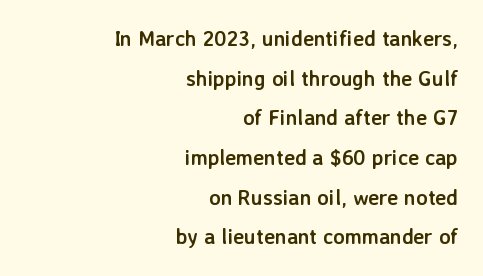
Every letter is thick-stroked: bold, no question. This sample uses plain, unmodified letter spacing. Unlike italic type, these characters show no tilt at all. The paragraph has a hard right edge and a soft left edge. Check under the words: just untouched page.
